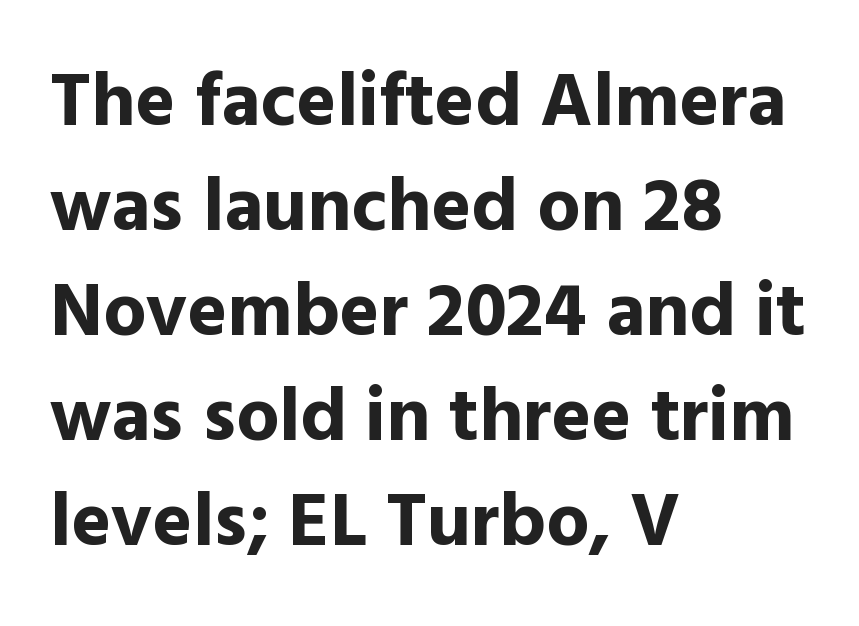
The text block is weighted toward the left margin, trailing off unevenly rightward. The specimen reads as upright at a glance. Heavy-handed strokes throughout: this text is bold. Summary of vertical rhythm: regular, with standard interline spacing.
